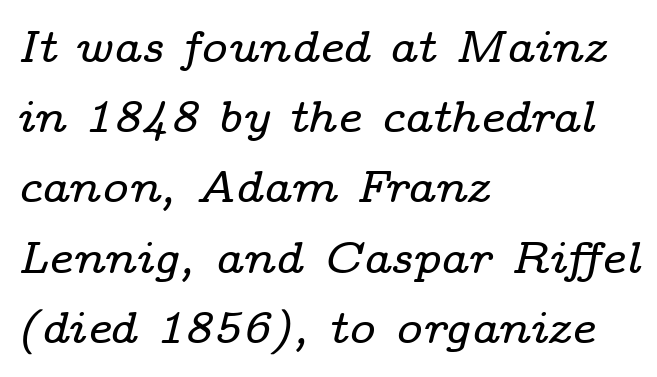
These lines sit exactly where default settings would place them. Tracking here is standard; glyphs follow each other at the usual distance. Just letters on the line, the space beneath them empty. Here the designer chose a conventional face with non-uniform glyph widths. The face used here has a pronounced slope to its letters. The lines in this sample share a left origin and differ only in where they stop.
